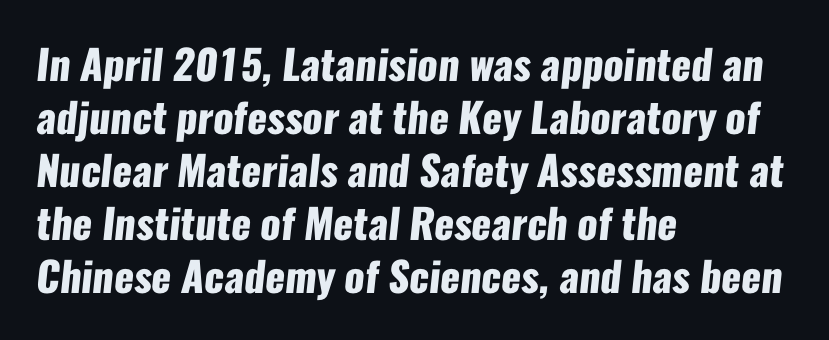
The face used here is a sans, in the tradition of grotesques and geometrics. The face used here is rendered with its standard letterfit. Baseline-to-baseline distance is the conventional proportion of letter height. In CSS terms this would be text-align: left. Varying glyph widths throughout — classic text-font behaviour.
